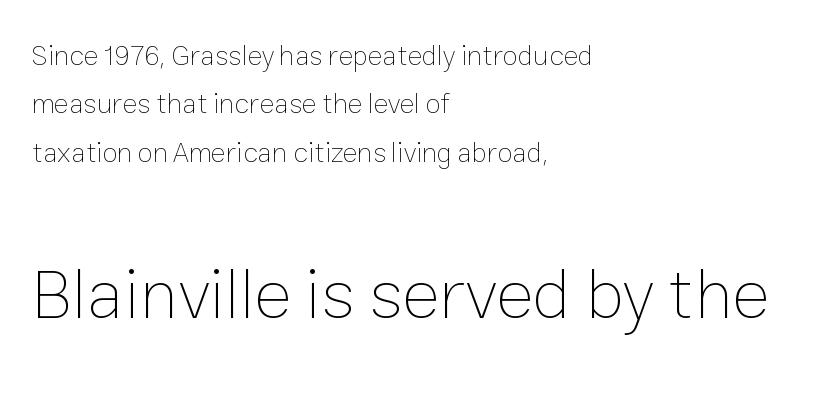
{"italic": "no", "bold": "no", "weight": "thin", "width": "normal", "stroke_contrast": "low", "x_height": "medium", "monospaced": "no", "underline": "no", "align": "left", "line_spacing_ratio": 1.73, "letter_spacing": "normal", "letter_spacing_em": 0.0, "larger_block": "second", "size_ratio": 2.54, "glyph_px": 71}
